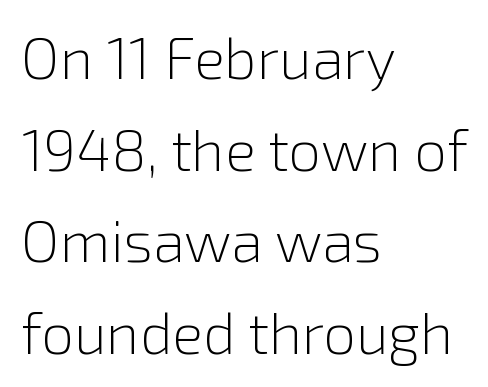
{"serif": "no", "italic": "no", "bold": "no", "weight": "light", "width": "normal", "stroke_contrast": "low", "x_height": "medium", "monospaced": "no", "underline": "no", "align": "left", "line_spacing": "normal", "line_spacing_ratio": 1.58, "letter_spacing": "normal", "letter_spacing_em": 0.0, "glyph_px": 58}
